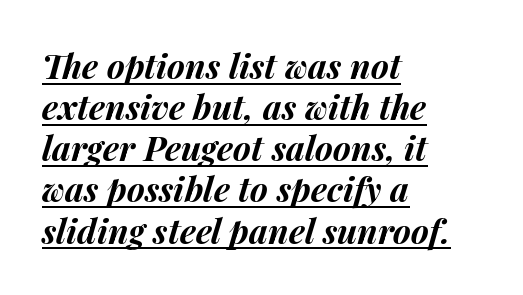
{"italic": "yes", "lean": "right", "slant_degrees": 14, "bold": "yes", "weight": "bold", "width": "normal", "stroke_contrast": "medium", "x_height": "medium", "monospaced": "no", "underline": "yes", "align": "left", "line_spacing_ratio": 1.21, "letter_spacing": "normal", "letter_spacing_em": 0.0, "glyph_px": 34}
